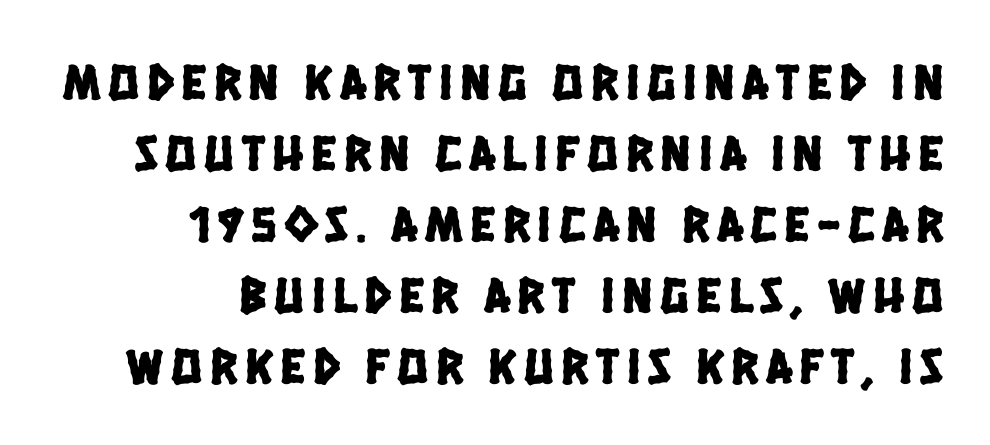
Decoration check: the copy has no underline. Casual observation: everything's shoved over to the right. This sample has the flowing, uneven cadence of proportional lettering. This block has exactly the height ordinary leading produces.
